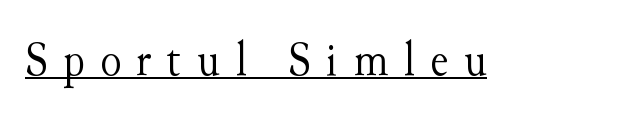
This is not heavy type; no bold has been used. Loose tracking; the words dissolve into strings of separated letters. The letters advance in unequal steps, a hallmark of proportional type. Do the letters lean? They stand straight. Each line of the rendering has a horizontal stroke beneath the glyphs.
